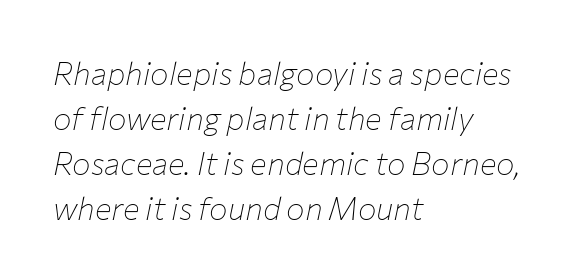
Q: Is the text bold? A: No.
Q: Is the text italic (slanted)? A: Yes, it leans right by about 12 degrees.
Q: Is the text underlined? A: No.
Q: How is the paragraph aligned? A: Left-aligned.
Q: Is the spacing between letters normal or unusually wide? A: Normal.
Q: Is the spacing between lines tight, normal or loose? A: Normal.
Q: Width (condensed, normal, or wide)? A: Normal.
Q: Stroke contrast? A: Low.
Q: x-height? A: Medium.
Q: Monospaced? A: No.
